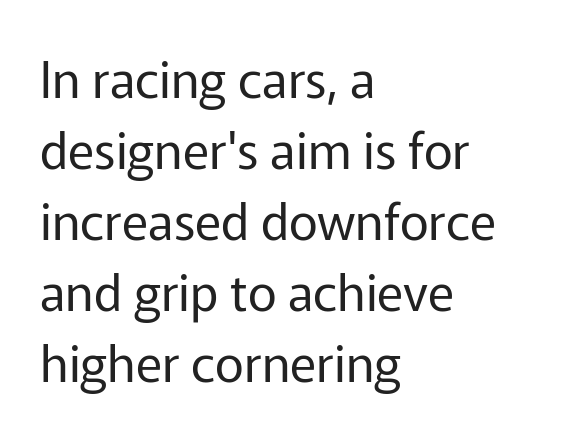
Q: Is the text bold? A: No.
Q: Is the text italic (slanted)? A: No, it is upright.
Q: Is the typeface a serif or a sans-serif typeface? A: Sans-serif.
Q: Is the text underlined? A: No.
Q: How is the paragraph aligned? A: Left-aligned.
Q: Is the spacing between letters normal or unusually wide? A: Normal.
Q: Is the spacing between lines tight, normal or loose? A: Normal.
Q: Width (condensed, normal, or wide)? A: Normal.
Q: Stroke contrast? A: Low.
Q: x-height? A: Medium.
Q: Monospaced? A: No.
